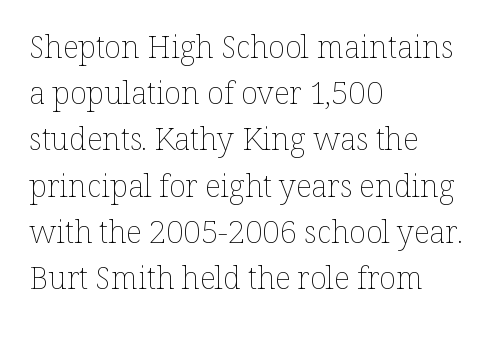
{"italic": "no", "bold": "no", "weight": "thin", "width": "normal", "stroke_contrast": "low", "x_height": "medium", "monospaced": "no", "underline": "no", "align": "left", "line_spacing": "normal", "line_spacing_ratio": 1.49, "letter_spacing": "normal", "letter_spacing_em": 0.0, "glyph_px": 31}
